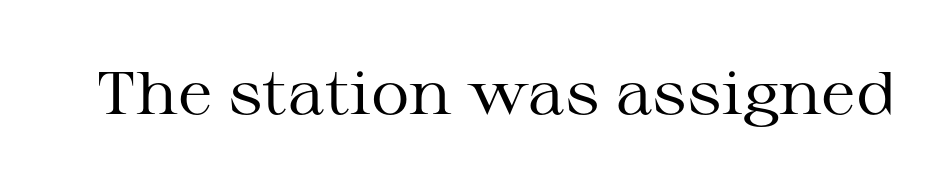
Q: Is the text bold? A: No.
Q: Is the text italic (slanted)? A: No, it is upright.
Q: Is the typeface a serif or a sans-serif typeface? A: Serif.
Q: Is the text underlined? A: No.
Q: Is the spacing between letters normal or unusually wide? A: Normal.
Q: Width (condensed, normal, or wide)? A: Wide.
Q: Stroke contrast? A: Medium.
Q: x-height? A: Medium.
Q: Monospaced? A: No.
